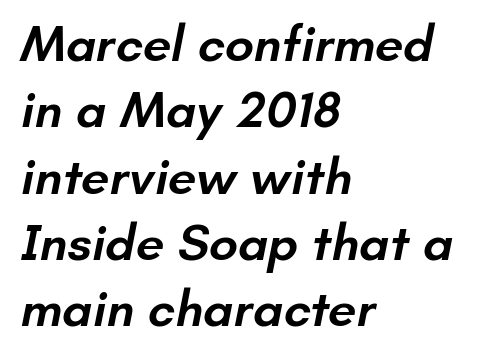
Letterform terminals end flat and unadorned throughout the passage. Varying glyph widths throughout — classic text-font behaviour. Any mark beneath the type? The region is blank. A student would call this left alignment; a typographer would say flush left, rag right.
